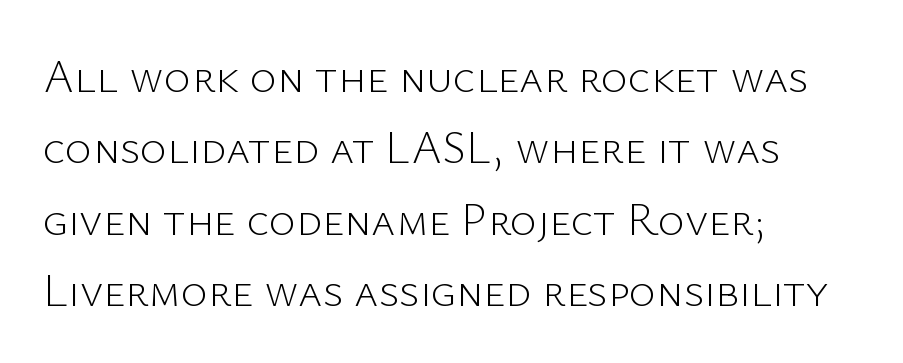
Standard letterfit; no display-style spreading of the glyphs. A classic flush-left, rag-right setting is used for this passage. A quiet, ordinary-to-light weight characterises the typeface. If you measured baseline to baseline, you'd find a middling distance. The type family on display is of the sans-serif kind. Italic? Not at all — the glyphs are vertical.
